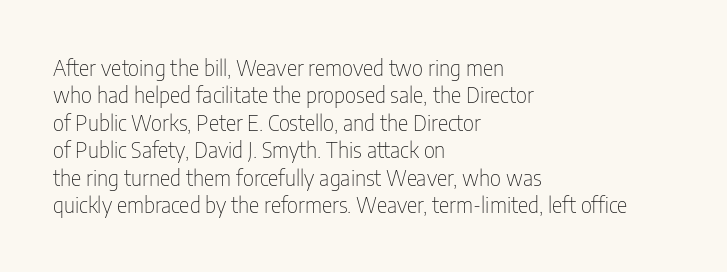
Q: Is the text bold? A: No.
Q: Is the text italic (slanted)? A: No, it is upright.
Q: Is the text underlined? A: No.
Q: How is the paragraph aligned? A: Left-aligned.
Q: Is the spacing between letters normal or unusually wide? A: Normal.
Q: Is the spacing between lines tight, normal or loose? A: Normal.
